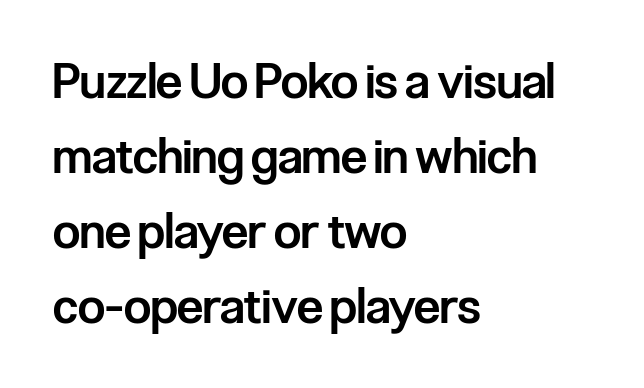
The image shows 48 px semibold, condensed sans-serif type, upright; set left-aligned, normal line spacing (1.56x), normal letter spacing, not underlined; low stroke contrast and a medium x-height.
